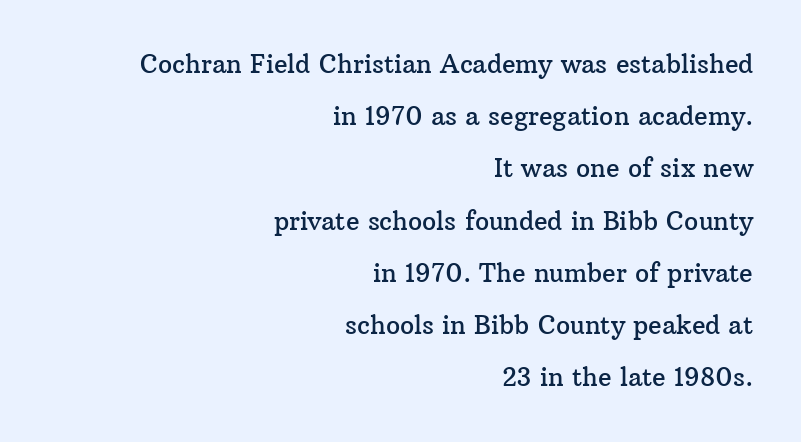
Q: Is the text italic (slanted)? A: No, it is upright.
Q: Is the text underlined? A: No.
Q: How is the paragraph aligned? A: Right-aligned.
Q: Is the spacing between letters normal or unusually wide? A: Normal.
Q: Is the spacing between lines tight, normal or loose? A: Loose.
